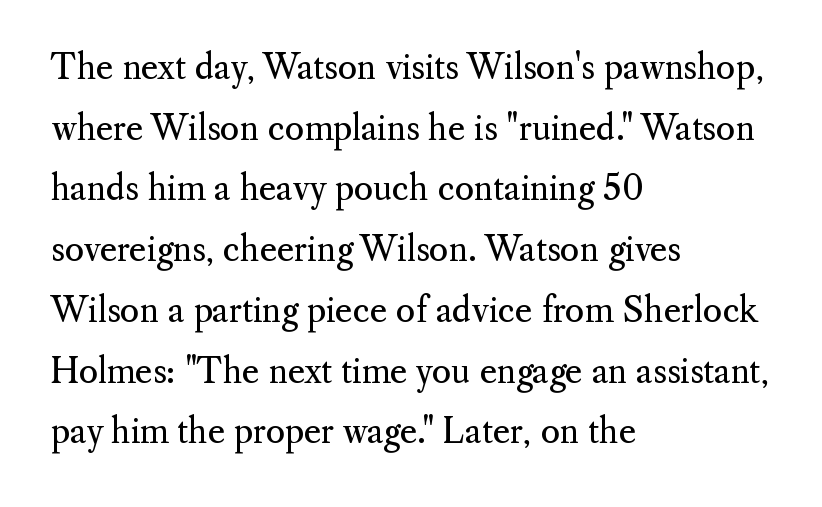
The image shows 33 px regular-weight serif type, upright; set left-aligned, line spacing 1.84x, normal letter spacing, not underlined; medium stroke contrast and a small x-height.
